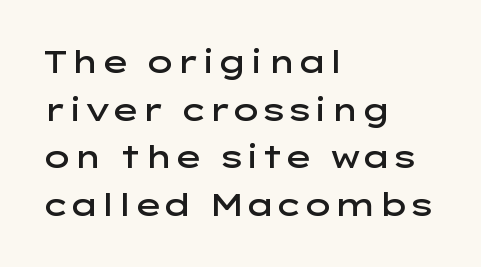
Compared with typical paragraphs, the rows here are spaced about the same. Caption: multi-line text, flush left, ragged right. Nothing sits at the stroke ends, so this counts as sans-serif. Short note: letters normally spaced.
